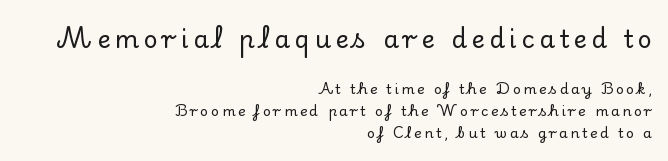
In this sample the first text group is rendered at the bigger scale. The specimen reads as upright at a glance. Line endings align vertically; line beginnings do not. Letters rest on an invisible, unmarked baseline. The space between consecutive lines is moderate.
